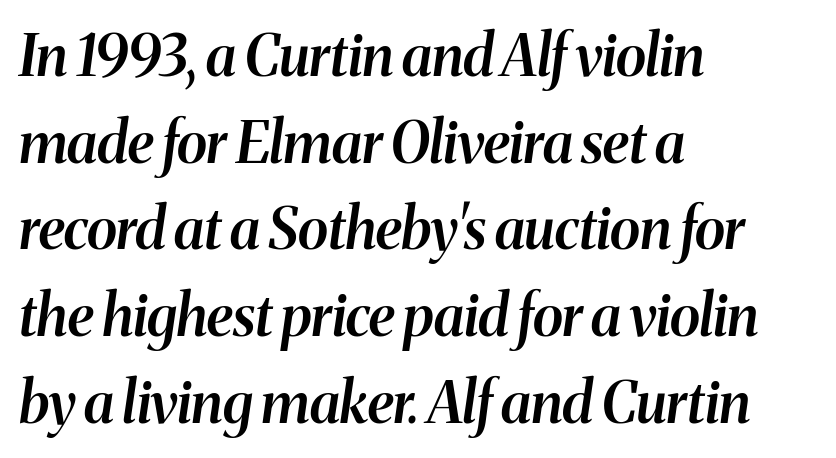
Q: Is the text bold? A: Semi-bold.
Q: Is the text italic (slanted)? A: Yes, it leans right by about 8 degrees.
Q: Is the text underlined? A: No.
Q: How is the paragraph aligned? A: Left-aligned.
Q: Is the spacing between letters normal or unusually wide? A: Normal.
Q: Is the spacing between lines tight, normal or loose? A: Normal.
Q: Width (condensed, normal, or wide)? A: Normal.
Q: Stroke contrast? A: Medium.
Q: x-height? A: Medium.
Q: Monospaced? A: No.
